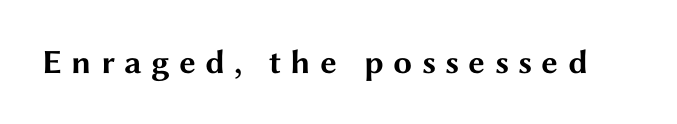
Q: Is the text bold? A: Yes.
Q: Is the text italic (slanted)? A: No, it is upright.
Q: Is the typeface a serif or a sans-serif typeface? A: Sans-serif.
Q: Is the text underlined? A: No.
Q: Is the spacing between letters normal or unusually wide? A: Unusually wide.
Q: Width (condensed, normal, or wide)? A: Wide.
Q: Stroke contrast? A: Medium.
Q: x-height? A: Medium.
Q: Monospaced? A: No.
